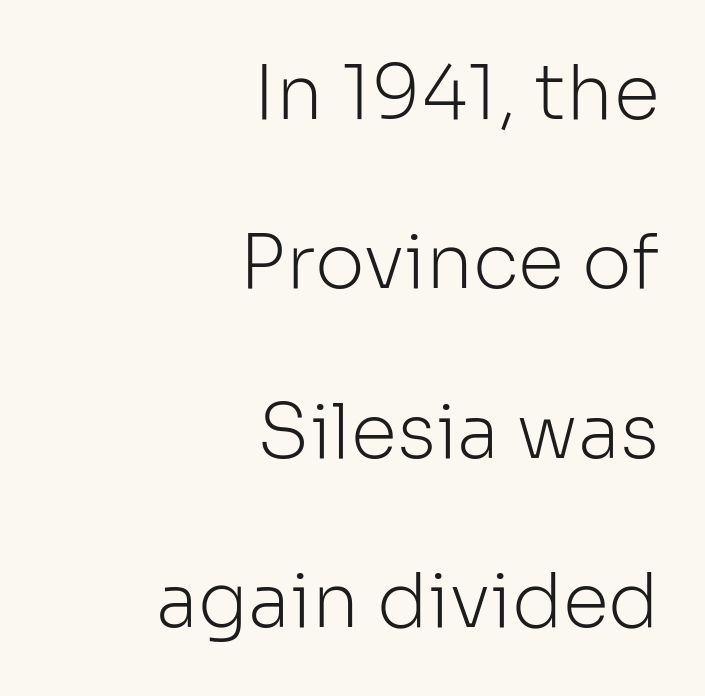
Casual observation: everything's shoved over to the right. Is this a sans? Yes — the strokes have no serifs. The line-height multiplier appears high, well above default. Proportional: the letters do not fall into vertical columns. The string is rendered with underlining switched off.
